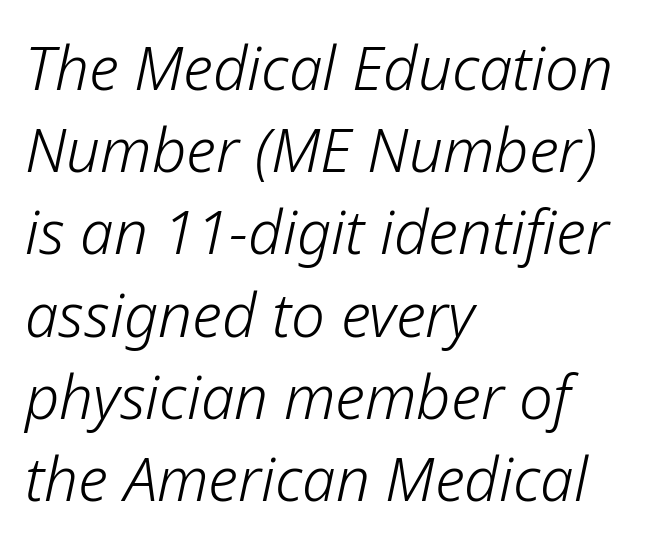
The image shows 60 px light type, italic (leaning right); set left-aligned, normal line spacing (1.37x), normal letter spacing, not underlined; low stroke contrast and a medium x-height.
